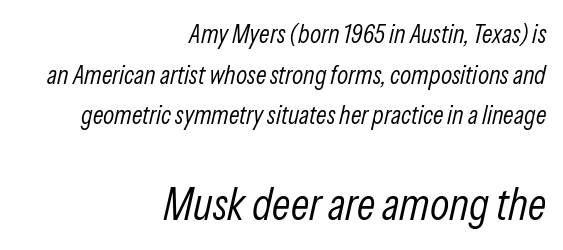
Q: Is the text bold? A: No.
Q: Is the text italic (slanted)? A: Yes, it leans right by about 13 degrees.
Q: Is the text underlined? A: No.
Q: How is the paragraph aligned? A: Right-aligned.
Q: Is the spacing between letters normal or unusually wide? A: Normal.
Q: Is the spacing between lines tight, normal or loose? A: Normal.
Q: Which block of text is set in a larger size, the first (top) or the second (bottom)? A: The second (bottom) one.
Q: Width (condensed, normal, or wide)? A: Condensed.
Q: Stroke contrast? A: Low.
Q: x-height? A: Medium.
Q: Monospaced? A: No.
